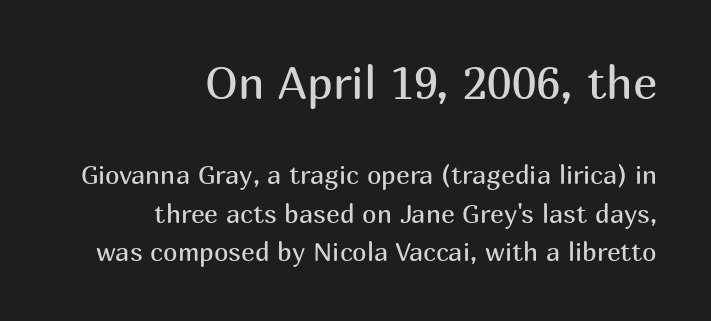
Q: Is the text bold? A: No.
Q: Is the text italic (slanted)? A: No, it is upright.
Q: Is the typeface a serif or a sans-serif typeface? A: Sans-serif.
Q: Is the text underlined? A: No.
Q: How is the paragraph aligned? A: Right-aligned.
Q: Is the spacing between letters normal or unusually wide? A: Normal.
Q: Is the spacing between lines tight, normal or loose? A: Normal.
Q: Which block of text is set in a larger size, the first (top) or the second (bottom)? A: The first (top) one.
Q: Width (condensed, normal, or wide)? A: Normal.
Q: Stroke contrast? A: Medium.
Q: x-height? A: Medium.
Q: Monospaced? A: No.
